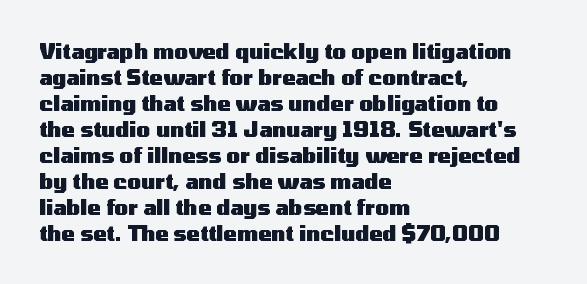
The image shows 20 px bold type, upright; set left-aligned, normal line spacing (1.3x), normal letter spacing, not underlined.
